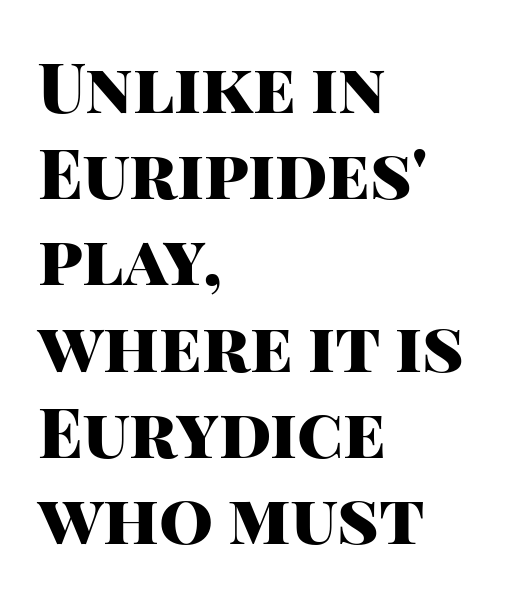
Q: Is the text bold? A: Yes.
Q: Is the text italic (slanted)? A: No, it is upright.
Q: Is the typeface a serif or a sans-serif typeface? A: Sans-serif.
Q: Is the text underlined? A: No.
Q: How is the paragraph aligned? A: Left-aligned.
Q: Is the spacing between letters normal or unusually wide? A: Normal.
Q: Is the spacing between lines tight, normal or loose? A: Normal.
Q: Width (condensed, normal, or wide)? A: Normal.
Q: Stroke contrast? A: High.
Q: x-height? A: Large.
Q: Monospaced? A: No.
